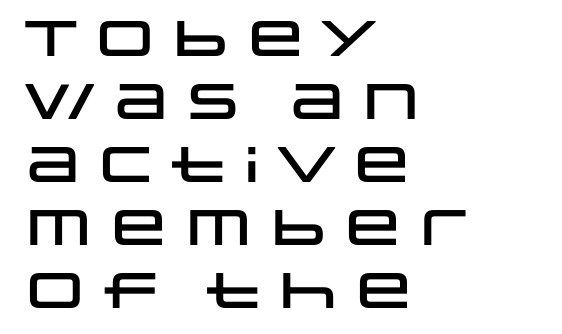
Q: Is the text italic (slanted)? A: No, it is upright.
Q: Is the typeface a serif or a sans-serif typeface? A: Sans-serif.
Q: Is the text underlined? A: No.
Q: How is the paragraph aligned? A: Left-aligned.
Q: Is the spacing between letters normal or unusually wide? A: Normal.
Q: Is the spacing between lines tight, normal or loose? A: Normal.
Q: Width (condensed, normal, or wide)? A: Wide.
Q: Stroke contrast? A: Low.
Q: x-height? A: Large.
Q: Monospaced? A: No.
